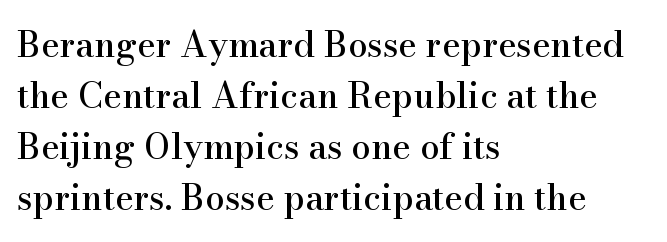
{"serif": "yes", "italic": "no", "width": "normal", "stroke_contrast": "high", "x_height": "small", "monospaced": "no", "underline": "no", "align": "left", "line_spacing": "normal", "line_spacing_ratio": 1.46, "letter_spacing": "normal", "letter_spacing_em": 0.0, "glyph_px": 35}
